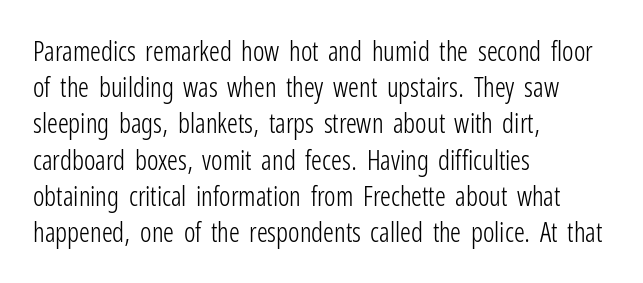
The strokes carry an ordinary text weight at most. Teacher's note: observe the even left margin — that is flush-left alignment. The lines sit at an ordinary, default distance from one another. Does extra space separate the letters? No, they use regular spacing. Posture: vertical. The specimen omits any rule beneath the text block's lines.
